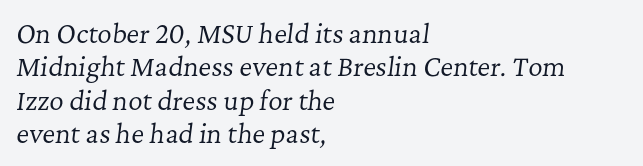
The letterforms sit shoulder to shoulder at normal distance. Compared with a typical body face, this is equally light or lighter still. Reading down the block, your eye returns to a fixed left position each line. Students, observe: this is what conventionally led text looks like. The space directly below the letters is spotless.
